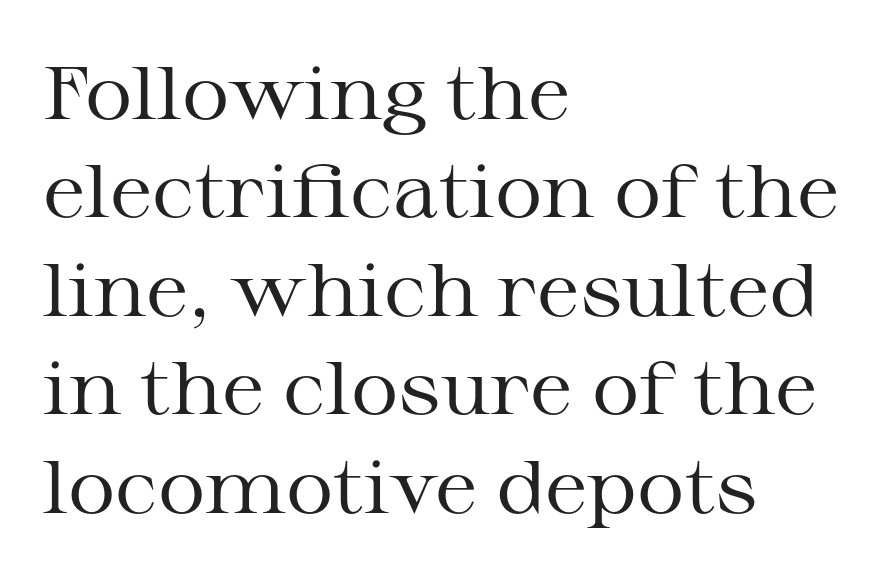
Q: Is the text bold? A: No.
Q: Is the text italic (slanted)? A: No, it is upright.
Q: Is the typeface a serif or a sans-serif typeface? A: Serif.
Q: Is the text underlined? A: No.
Q: How is the paragraph aligned? A: Left-aligned.
Q: Is the spacing between letters normal or unusually wide? A: Normal.
Q: Is the spacing between lines tight, normal or loose? A: Normal.
Q: Width (condensed, normal, or wide)? A: Wide.
Q: Stroke contrast? A: Medium.
Q: x-height? A: Medium.
Q: Monospaced? A: No.
